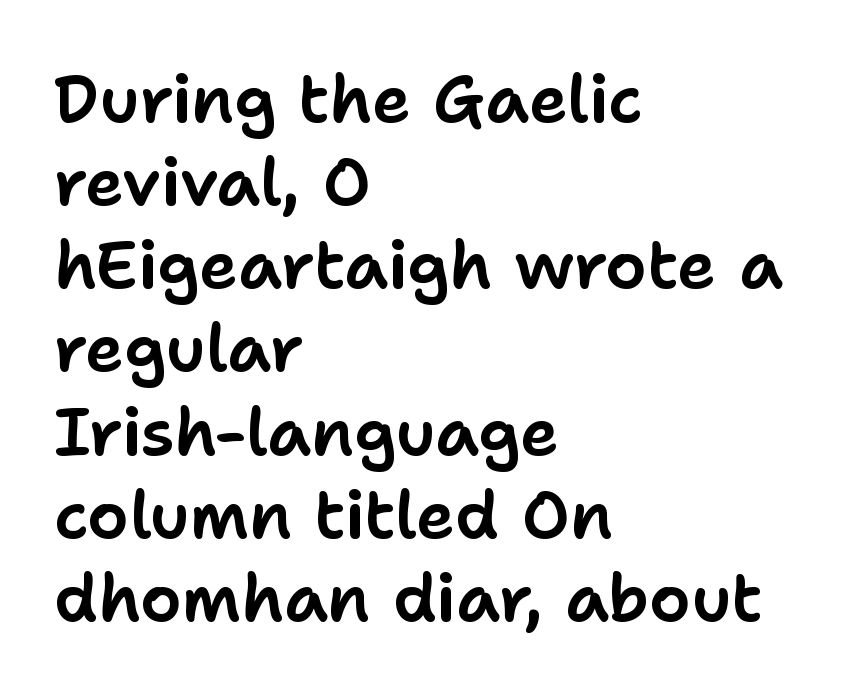
Q: Is the text italic (slanted)? A: No, it is upright.
Q: Is the typeface a serif or a sans-serif typeface? A: Sans-serif.
Q: Is the text underlined? A: No.
Q: How is the paragraph aligned? A: Left-aligned.
Q: Is the spacing between letters normal or unusually wide? A: Normal.
Q: Is the spacing between lines tight, normal or loose? A: Normal.
Q: Width (condensed, normal, or wide)? A: Normal.
Q: Stroke contrast? A: Low.
Q: x-height? A: Medium.
Q: Monospaced? A: No.
